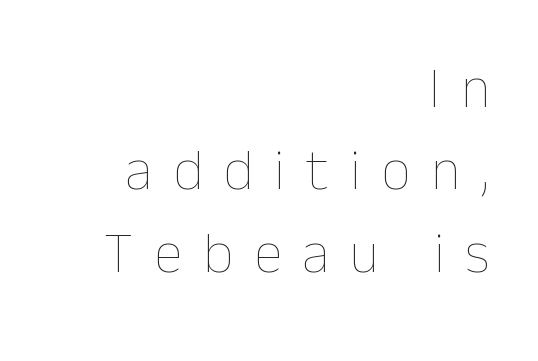
The vertical gap from one line to the next is medium. Clear beneath every line of the passage. Inter-character spacing is expanded well beyond the font's built-in metrics. One-word summary of the alignment: right. These glyphs show unthickened strokes, regular width or finer. Every character sits straight up, as roman type does.
